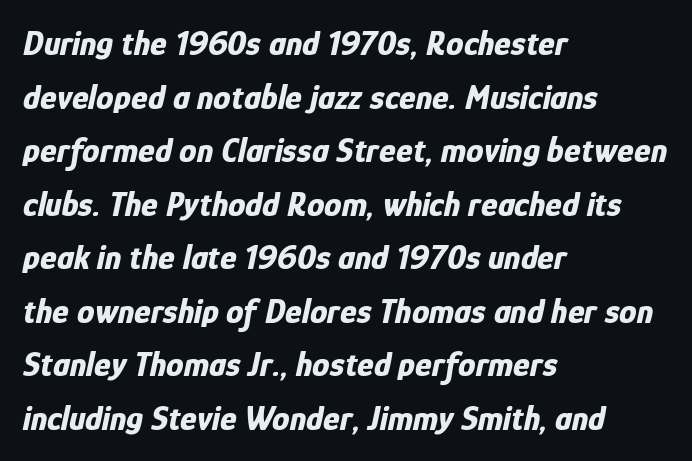
Q: Is the text bold? A: Yes.
Q: Is the text italic (slanted)? A: Yes, it leans right by about 12 degrees.
Q: Is the text underlined? A: No.
Q: How is the paragraph aligned? A: Left-aligned.
Q: Is the spacing between letters normal or unusually wide? A: Normal.
Q: Is the spacing between lines tight, normal or loose? A: Normal.
Q: Width (condensed, normal, or wide)? A: Condensed.
Q: Stroke contrast? A: Low.
Q: x-height? A: Medium.
Q: Monospaced? A: No.
